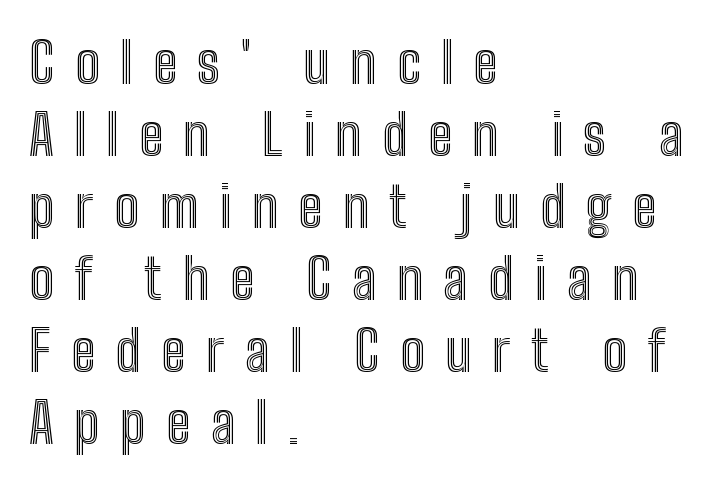
Horizontal bands of white between lines are of average thickness. Here the glyphs are tracked loosely, breaking word shapes into spaced letters. The passage shown is typed in a proportional face where columns would drift. Every character sits straight up, as roman type does. The gap between lines stays unmarked. A student would call this left alignment; a typographer would say flush left, rag right.
